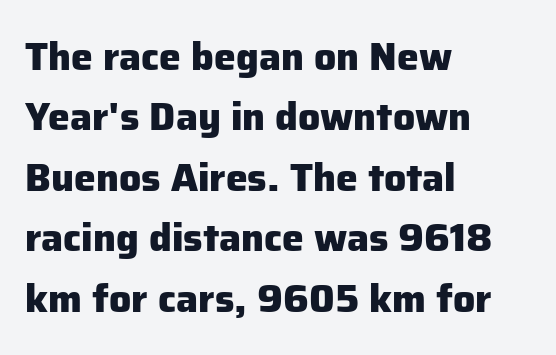
{"serif": "no", "italic": "no", "bold": "yes", "weight": "heavy", "width": "normal", "stroke_contrast": "low", "x_height": "medium", "monospaced": "no", "underline": "no", "align": "left", "line_spacing": "normal", "line_spacing_ratio": 1.55, "letter_spacing": "normal", "letter_spacing_em": 0.0, "glyph_px": 39}
